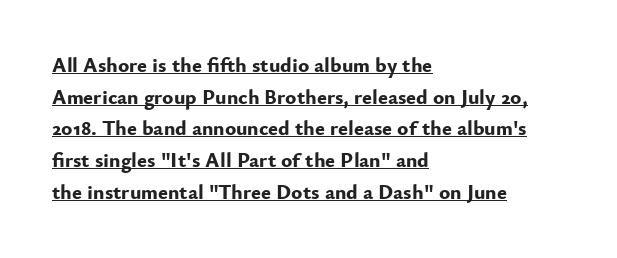
{"italic": "no", "bold": "yes", "underline": "yes", "align": "left", "line_spacing": "normal", "line_spacing_ratio": 1.51, "letter_spacing": "normal", "letter_spacing_em": 0.0, "glyph_px": 21}
